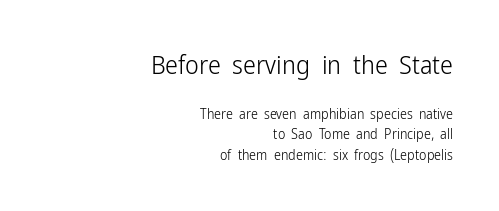
The passage shown begins with its larger block and ends with its smaller one. Descenders hang freely into open space. The font's upright variant was chosen for this text. The rows are spaced the way most documents space them.
